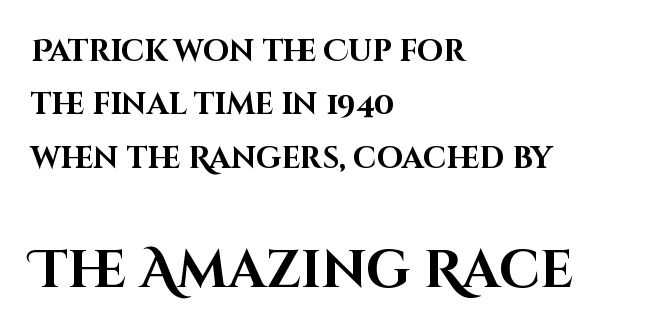
Do the characters align in a grid? No, the font is proportional. Stroke terminals: plain, sans-serif. Posture: vertical. Rule under the text: the space is simply empty. You get the small type first, then a jump to larger type.
